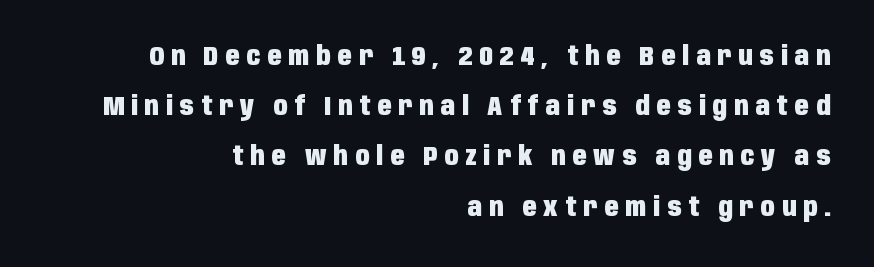
The image shows 26 px bold type, upright; set right-aligned, loose line spacing (1.93x), unusually wide letter spacing (+0.27 em), not underlined.
